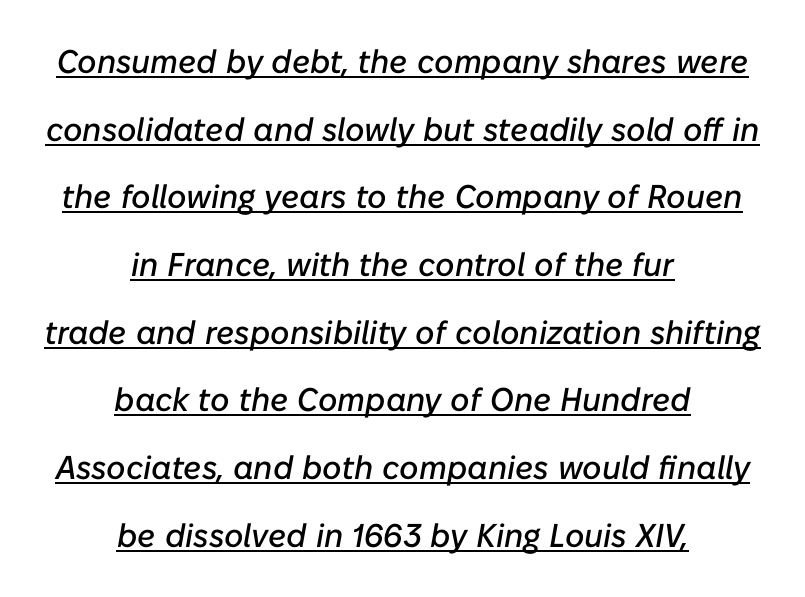
Q: Is the text italic (slanted)? A: Yes, it leans right by about 10 degrees.
Q: Is the text underlined? A: Yes.
Q: How is the paragraph aligned? A: Centered.
Q: Is the spacing between letters normal or unusually wide? A: Normal.
Q: Is the spacing between lines tight, normal or loose? A: Loose.
Q: Width (condensed, normal, or wide)? A: Normal.
Q: Stroke contrast? A: Low.
Q: x-height? A: Medium.
Q: Monospaced? A: No.
